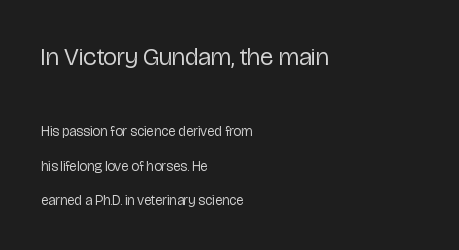
{"italic": "no", "bold": "no", "underline": "no", "align": "left", "line_spacing": "loose", "line_spacing_ratio": 2.45, "letter_spacing": "normal", "letter_spacing_em": 0.0, "larger_block": "first", "size_ratio": 1.79, "glyph_px": 25}
